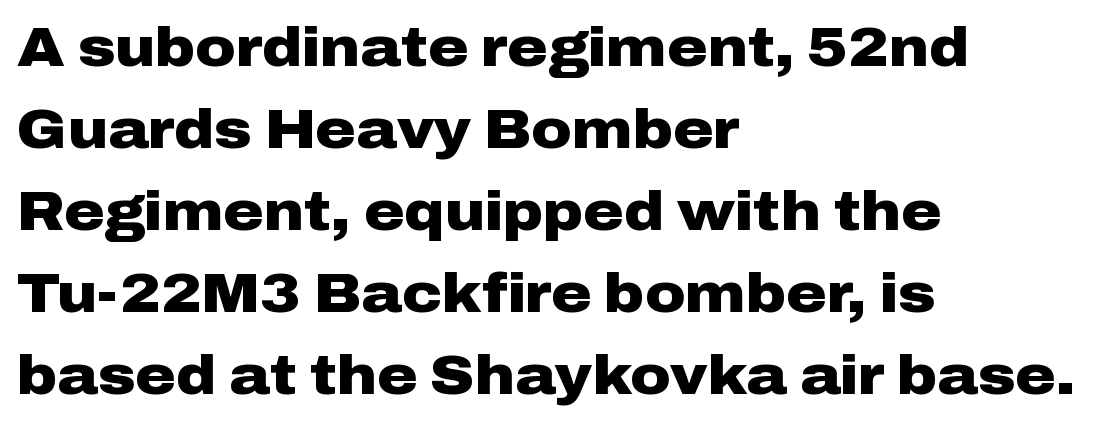
The rows are spaced the way most documents space them. No word sits above an underline. Characters follow at the spacing the type designer built in. A student would call this left alignment; a typographer would say flush left, rag right.
